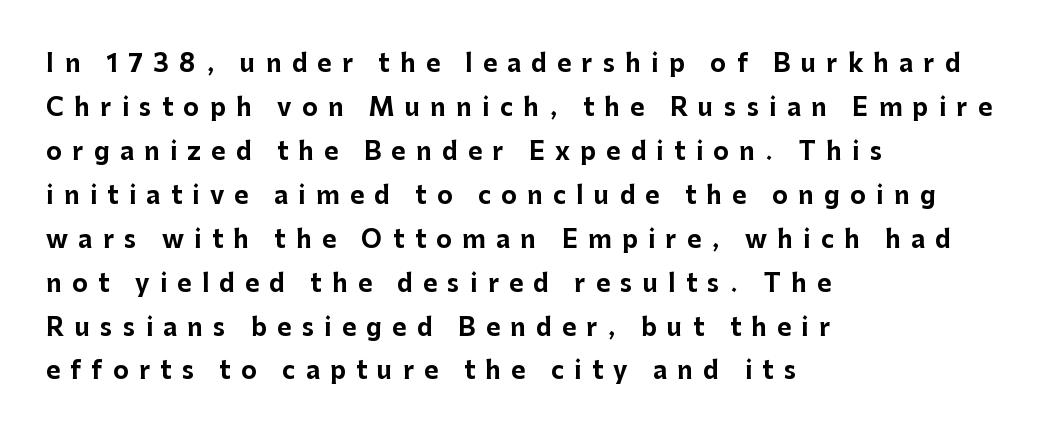
The image shows 24 px bold type, upright; set left-aligned, line spacing 1.83x, unusually wide letter spacing (+0.43 em), not underlined.
